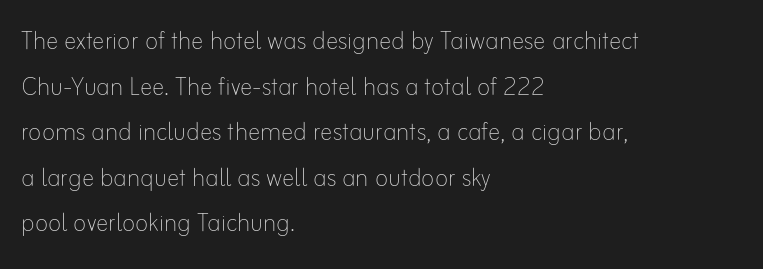
Q: Is the text bold? A: No.
Q: Is the text italic (slanted)? A: No, it is upright.
Q: Is the text underlined? A: No.
Q: How is the paragraph aligned? A: Left-aligned.
Q: Is the spacing between letters normal or unusually wide? A: Normal.
Q: Is the spacing between lines tight, normal or loose? A: Normal.
Q: Width (condensed, normal, or wide)? A: Normal.
Q: Stroke contrast? A: Low.
Q: x-height? A: Small.
Q: Monospaced? A: No.
